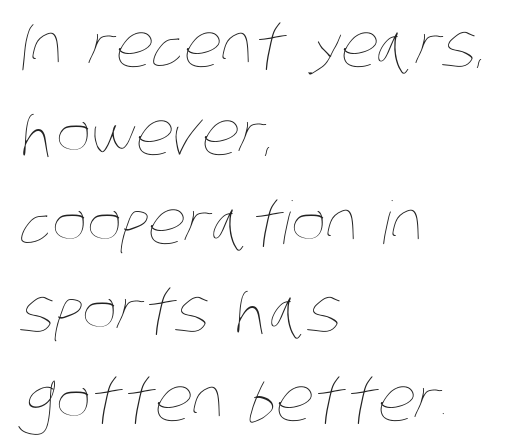
This block has exactly the height ordinary leading produces. Caption: standard tracking, unaltered. Is this a heavy cut? Hardly; it is regular or lighter. One-word summary of the alignment: left. Varying glyph widths throughout — classic text-font behaviour.
